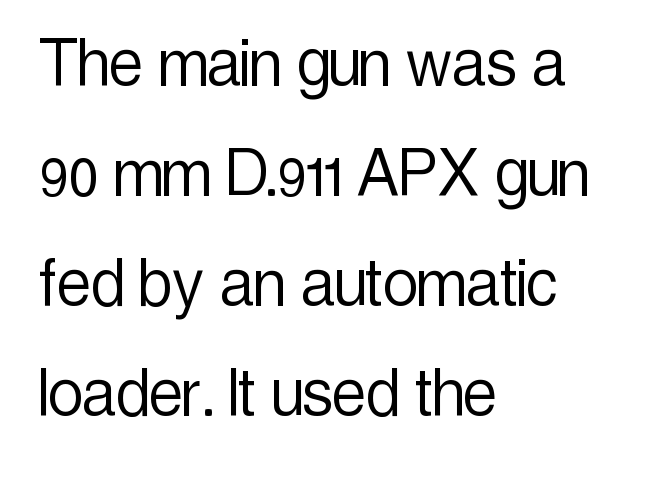
{"serif": "no", "italic": "no", "bold": "no", "weight": "light", "width": "condensed", "x_height": "medium", "monospaced": "no", "underline": "no", "align": "left", "line_spacing": "normal", "line_spacing_ratio": 1.43, "letter_spacing": "normal", "letter_spacing_em": 0.0, "glyph_px": 77}
